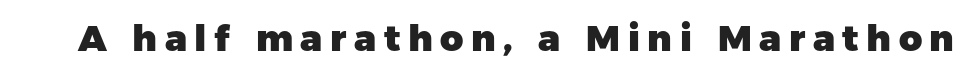
Q: Is the text bold? A: Yes.
Q: Is the text italic (slanted)? A: No, it is upright.
Q: Is the typeface a serif or a sans-serif typeface? A: Sans-serif.
Q: Is the text underlined? A: No.
Q: Is the spacing between letters normal or unusually wide? A: Unusually wide.
Q: Width (condensed, normal, or wide)? A: Normal.
Q: Stroke contrast? A: Low.
Q: x-height? A: Medium.
Q: Monospaced? A: No.
